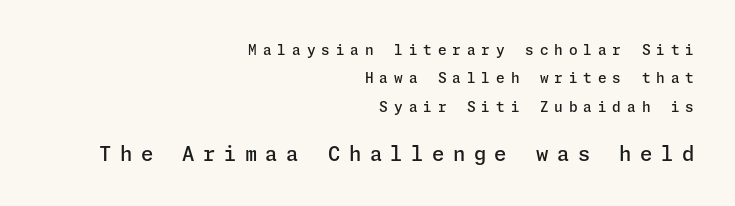
Q: Is the text bold? A: Semi-bold.
Q: Is the text italic (slanted)? A: No, it is upright.
Q: Is the text underlined? A: No.
Q: How is the paragraph aligned? A: Right-aligned.
Q: Is the spacing between letters normal or unusually wide? A: Unusually wide.
Q: Is the spacing between lines tight, normal or loose? A: Loose.
Q: Which block of text is set in a larger size, the first (top) or the second (bottom)? A: The second (bottom) one.
